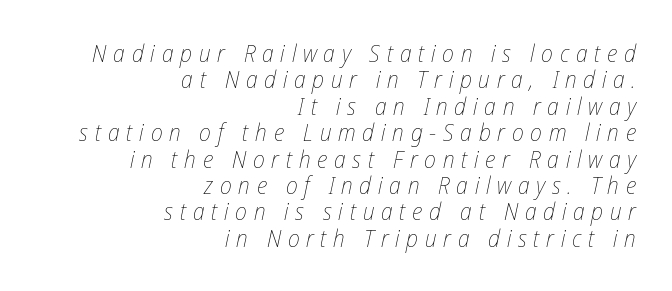
The image shows 24 px text type, italic (leaning right); set right-aligned, tight line spacing (1.1x), unusually wide letter spacing (+0.28 em), not underlined.
